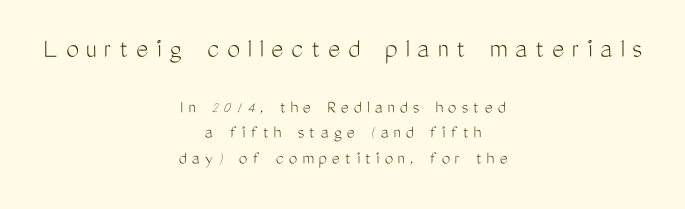
{"serif": "no", "italic": "no", "bold": "no", "weight": "light", "width": "condensed", "stroke_contrast": "medium", "x_height": "medium", "monospaced": "no", "underline": "no", "align": "center", "line_spacing": "normal", "line_spacing_ratio": 1.36, "letter_spacing": "wide", "letter_spacing_em": 0.26, "larger_block": "first", "size_ratio": 1.53, "glyph_px": 29}
